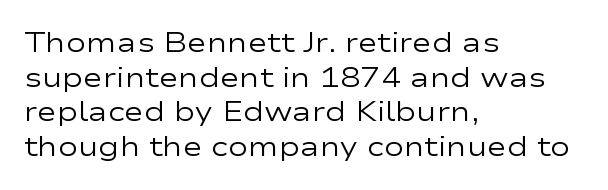
The block of text has a typical density, with ordinary space between rows. Which margin do the lines hug? The left one — the right edge is uneven. The space directly below the letters is spotless. This is the regular roman posture of the typeface. Does extra space separate the letters? No, they use regular spacing.
